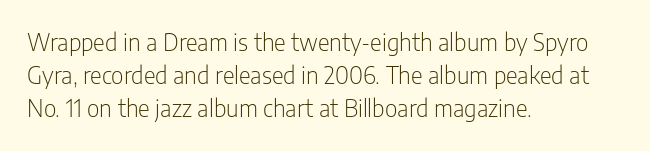
{"italic": "no", "bold": "no", "underline": "no", "align": "left", "line_spacing": "normal", "line_spacing_ratio": 1.44, "letter_spacing": "normal", "letter_spacing_em": 0.0, "glyph_px": 23}
